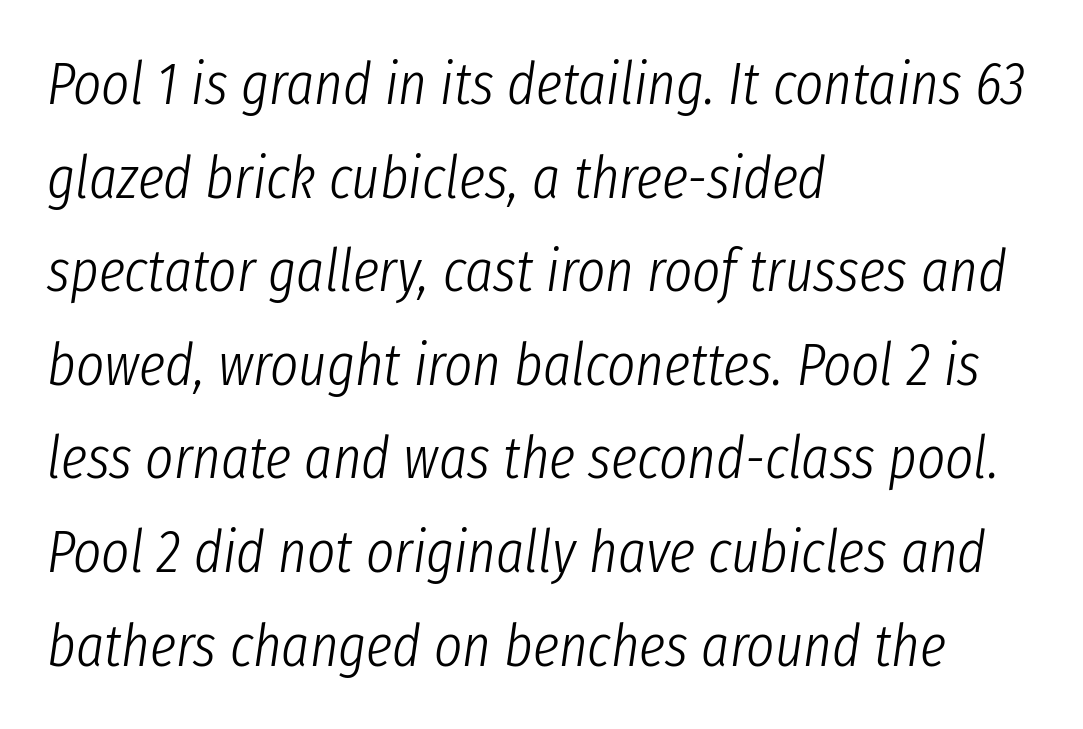
{"italic": "yes", "lean": "right", "slant_degrees": 8, "bold": "no", "weight": "light", "width": "condensed", "stroke_contrast": "low", "x_height": "medium", "monospaced": "no", "underline": "no", "align": "left", "line_spacing": "normal", "line_spacing_ratio": 1.56, "letter_spacing": "normal", "letter_spacing_em": 0.0, "glyph_px": 60}
